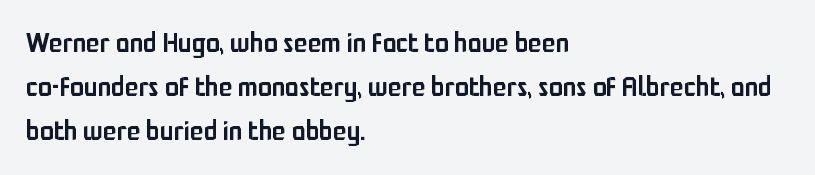
Q: Is the text bold? A: Semi-bold.
Q: Is the text italic (slanted)? A: No, it is upright.
Q: Is the typeface a serif or a sans-serif typeface? A: Sans-serif.
Q: Is the text underlined? A: No.
Q: How is the paragraph aligned? A: Left-aligned.
Q: Is the spacing between letters normal or unusually wide? A: Normal.
Q: Is the spacing between lines tight, normal or loose? A: Normal.
Q: Width (condensed, normal, or wide)? A: Condensed.
Q: Stroke contrast? A: Low.
Q: x-height? A: Medium.
Q: Monospaced? A: No.
